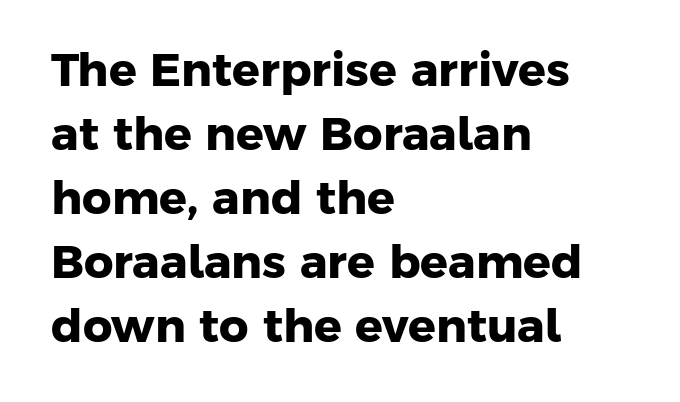
Q: Is the text bold? A: Yes.
Q: Is the typeface a serif or a sans-serif typeface? A: Sans-serif.
Q: Is the text underlined? A: No.
Q: How is the paragraph aligned? A: Left-aligned.
Q: Is the spacing between letters normal or unusually wide? A: Normal.
Q: Is the spacing between lines tight, normal or loose? A: Normal.
Q: Width (condensed, normal, or wide)? A: Normal.
Q: Stroke contrast? A: Low.
Q: x-height? A: Medium.
Q: Monospaced? A: No.
